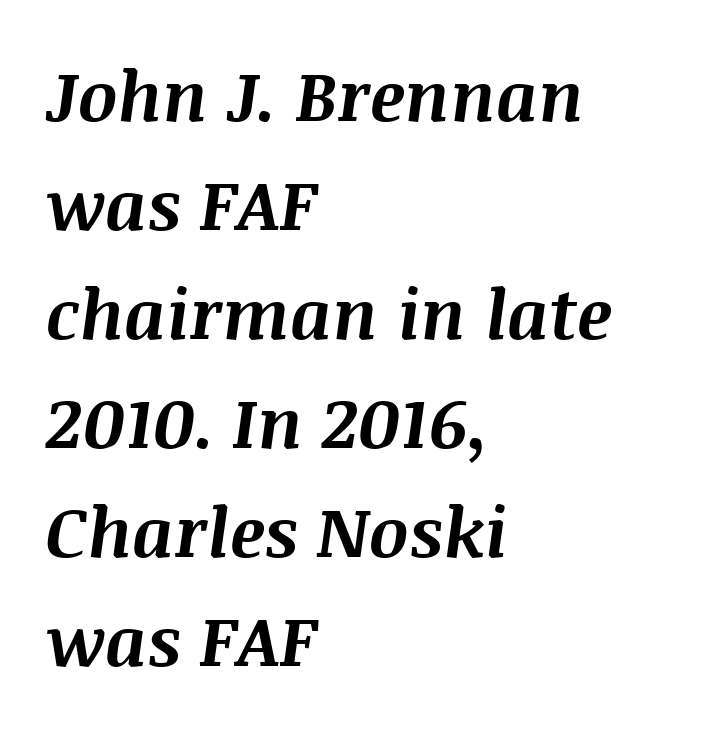
The image shows 69 px bold type, italic (leaning right); set left-aligned, normal line spacing (1.58x), normal letter spacing, not underlined; medium stroke contrast and a large x-height.
